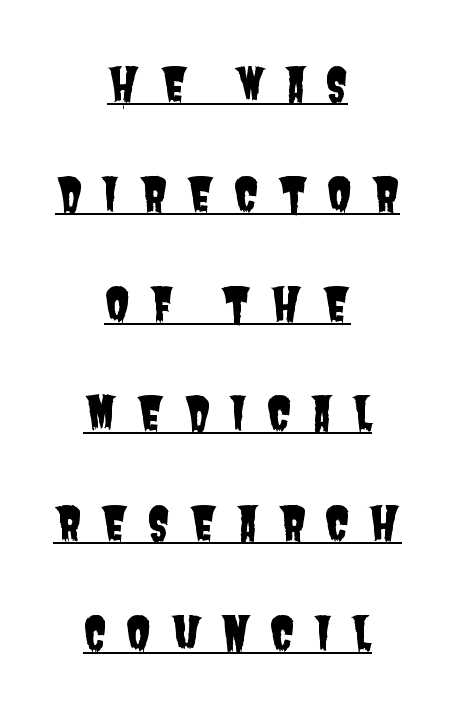
Q: Is the typeface a serif or a sans-serif typeface? A: Sans-serif.
Q: Is the text underlined? A: Yes.
Q: How is the paragraph aligned? A: Centered.
Q: Is the spacing between letters normal or unusually wide? A: Unusually wide.
Q: Is the spacing between lines tight, normal or loose? A: Loose.
Q: Width (condensed, normal, or wide)? A: Condensed.
Q: Stroke contrast? A: Low.
Q: x-height? A: Large.
Q: Monospaced? A: No.
